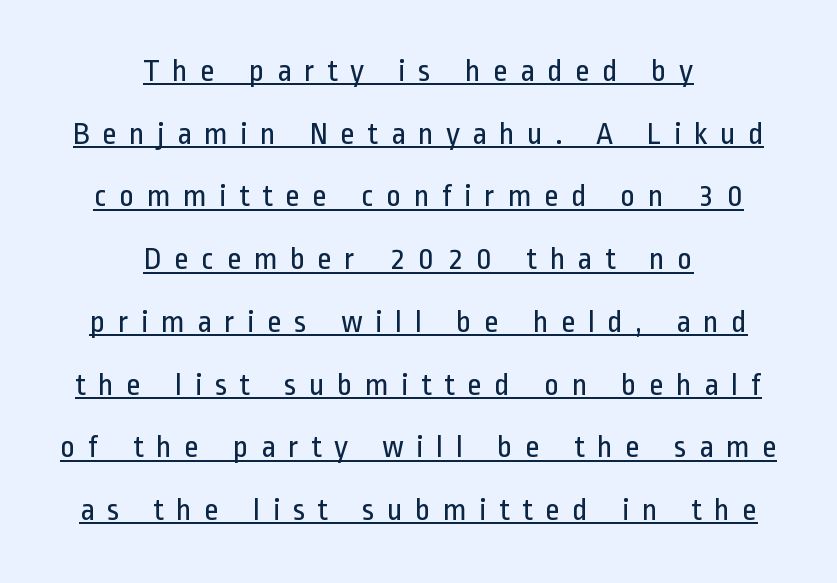
Q: Is the text bold? A: No.
Q: Is the text italic (slanted)? A: No, it is upright.
Q: Is the typeface a serif or a sans-serif typeface? A: Sans-serif.
Q: Is the text underlined? A: Yes.
Q: How is the paragraph aligned? A: Centered.
Q: Is the spacing between letters normal or unusually wide? A: Unusually wide.
Q: Is the spacing between lines tight, normal or loose? A: Loose.
Q: Width (condensed, normal, or wide)? A: Condensed.
Q: Stroke contrast? A: Low.
Q: x-height? A: Medium.
Q: Monospaced? A: No.
